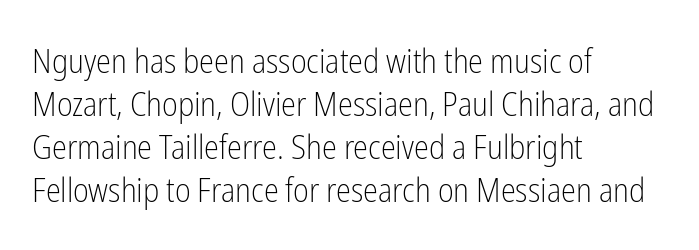
Letters rest on an invisible, unmarked baseline. The compositor pushed each line to the left boundary. Regarding serifs, this sample does without them. Each letter keeps its own natural width here, so spacing adapts to shape. Summary of vertical rhythm: regular, with standard interline spacing.
